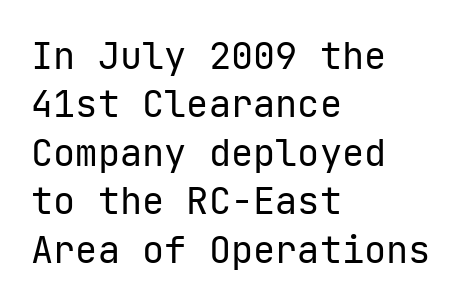
Q: Is the text bold? A: No.
Q: Is the text italic (slanted)? A: No, it is upright.
Q: Is the typeface a serif or a sans-serif typeface? A: Sans-serif.
Q: Is the text underlined? A: No.
Q: How is the paragraph aligned? A: Left-aligned.
Q: Is the spacing between letters normal or unusually wide? A: Normal.
Q: Is the spacing between lines tight, normal or loose? A: Normal.
Q: Width (condensed, normal, or wide)? A: Normal.
Q: Stroke contrast? A: Low.
Q: x-height? A: Medium.
